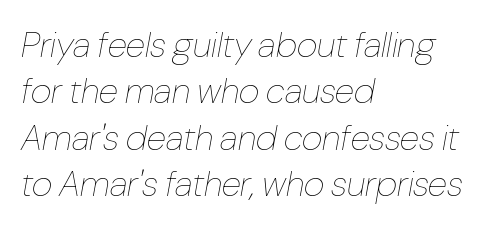
{"italic": "yes", "lean": "right", "slant_degrees": 10, "bold": "no", "weight": "thin", "width": "condensed", "stroke_contrast": "low", "x_height": "medium", "monospaced": "no", "underline": "no", "align": "left", "line_spacing": "normal", "line_spacing_ratio": 1.29, "letter_spacing": "normal", "letter_spacing_em": 0.0, "glyph_px": 36}
